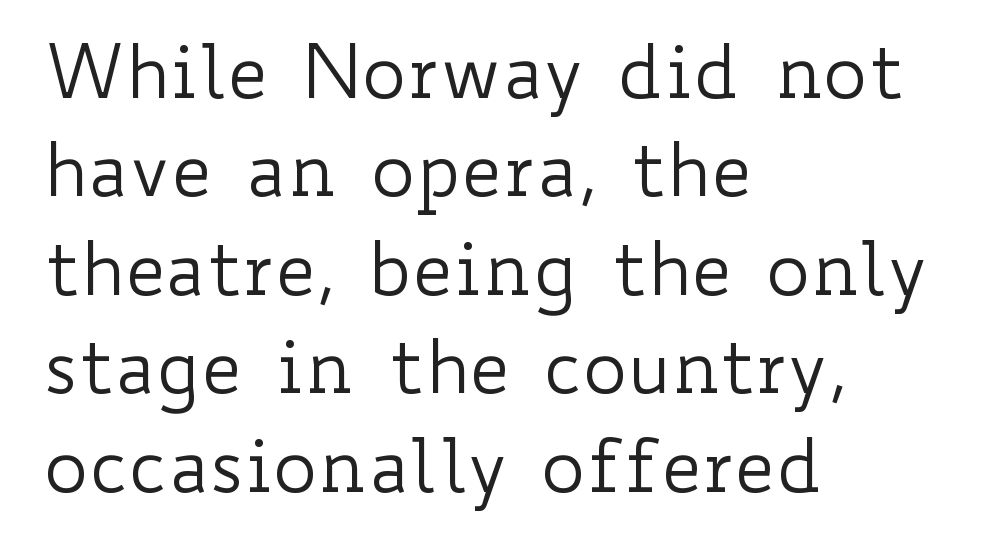
{"italic": "no", "bold": "no", "weight": "regular", "width": "wide", "stroke_contrast": "low", "x_height": "small", "monospaced": "no", "underline": "no", "align": "left", "line_spacing": "normal", "line_spacing_ratio": 1.33, "letter_spacing": "normal", "letter_spacing_em": 0.0, "glyph_px": 74}
